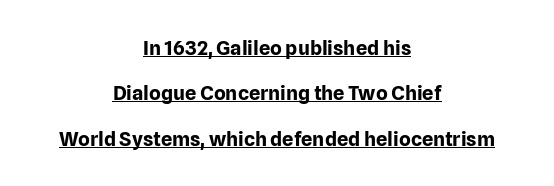
{"italic": "no", "bold": "yes", "underline": "yes", "align": "center", "line_spacing": "loose", "line_spacing_ratio": 2.27, "letter_spacing": "normal", "letter_spacing_em": 0.0, "glyph_px": 20}
